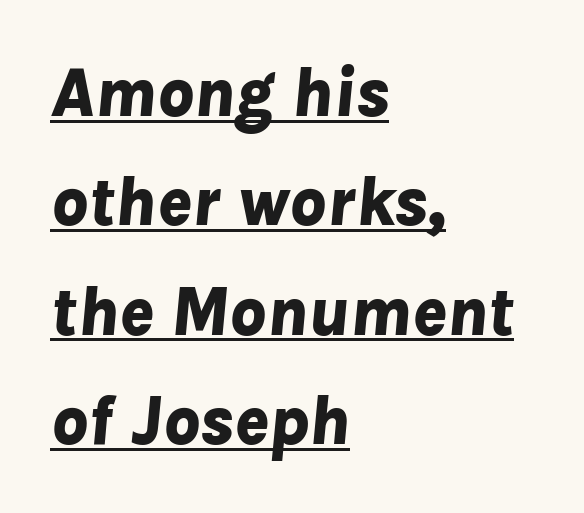
This sample has the flowing, uneven cadence of proportional lettering. These words are printed bold, with thick strokes throughout. Designer's note — italics engaged. The rendering uses the underline text-decoration.
